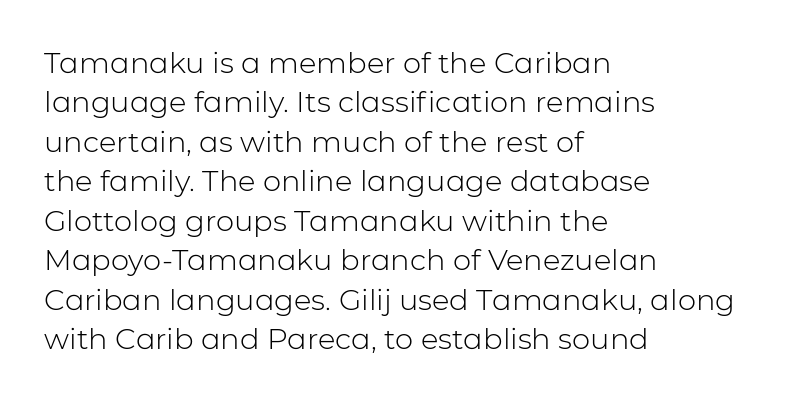
The string is rendered with underlining switched off. Summary of vertical rhythm: regular, with standard interline spacing. Typographically, this falls in the sans-serif category. Typeset ragged right — the left edge is the straight one.
